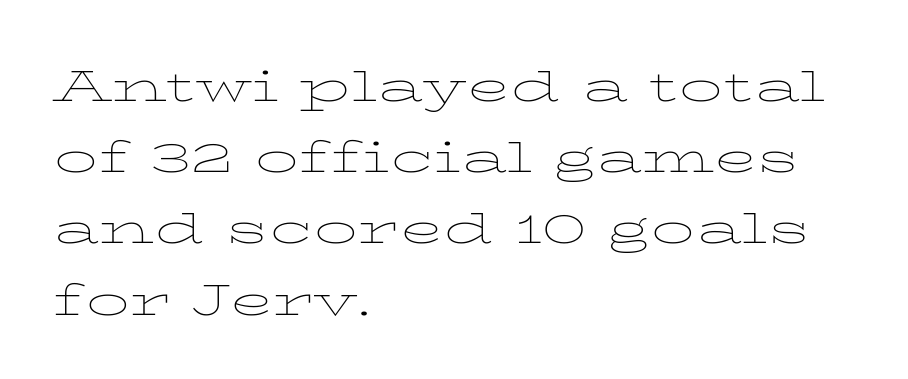
{"italic": "no", "bold": "no", "weight": "thin", "width": "wide", "stroke_contrast": "low", "x_height": "medium", "monospaced": "no", "underline": "no", "align": "left", "line_spacing": "normal", "line_spacing_ratio": 1.25, "letter_spacing": "normal", "letter_spacing_em": 0.0, "glyph_px": 57}
